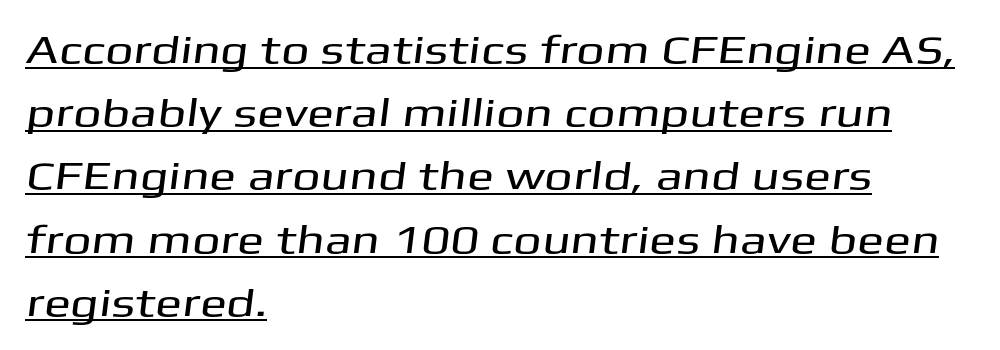
The image shows 40 px wide sans-serif type; set left-aligned, normal line spacing (1.58x), normal letter spacing, underlined; medium stroke contrast and a medium x-height.
